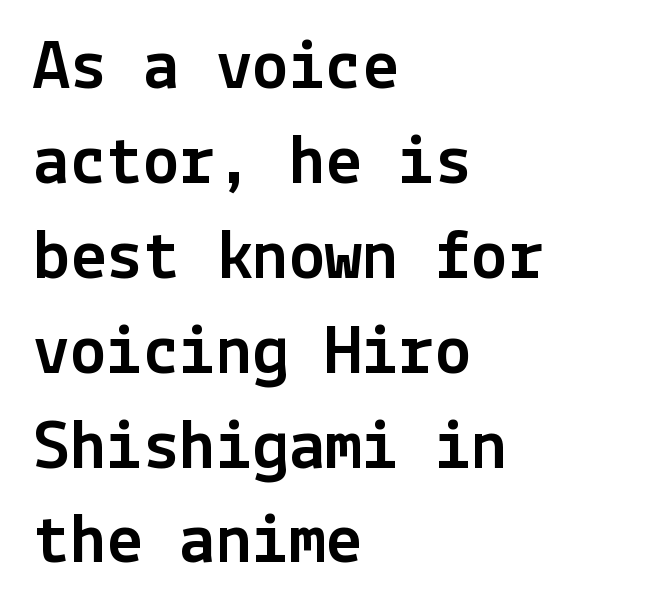
Q: Is the text italic (slanted)? A: No, it is upright.
Q: Is the typeface a serif or a sans-serif typeface? A: Sans-serif.
Q: Is the text underlined? A: No.
Q: How is the paragraph aligned? A: Left-aligned.
Q: Is the spacing between letters normal or unusually wide? A: Normal.
Q: Is the spacing between lines tight, normal or loose? A: Normal.
Q: Width (condensed, normal, or wide)? A: Normal.
Q: x-height? A: Medium.
